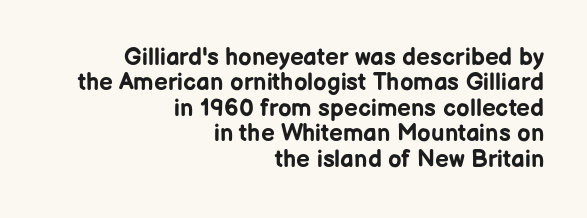
Q: Is the text bold? A: Yes.
Q: Is the text italic (slanted)? A: No, it is upright.
Q: Is the text underlined? A: No.
Q: How is the paragraph aligned? A: Right-aligned.
Q: Is the spacing between letters normal or unusually wide? A: Normal.
Q: Is the spacing between lines tight, normal or loose? A: Tight.
